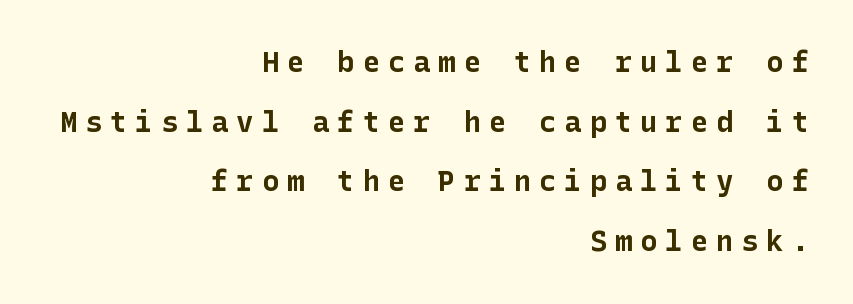
The image shows 29 px bold sans-serif type, upright; set right-aligned, loose line spacing (2.06x), unusually wide letter spacing (+0.27 em), not underlined; low stroke contrast and a medium x-height.
